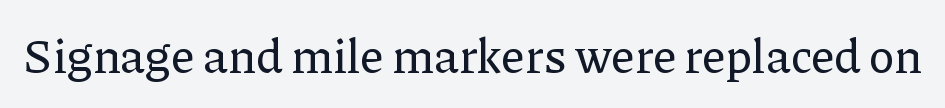
Q: Is the text italic (slanted)? A: No, it is upright.
Q: Is the typeface a serif or a sans-serif typeface? A: Serif.
Q: Is the text underlined? A: No.
Q: Is the spacing between letters normal or unusually wide? A: Normal.
Q: Width (condensed, normal, or wide)? A: Normal.
Q: Stroke contrast? A: Low.
Q: x-height? A: Medium.
Q: Monospaced? A: No.
